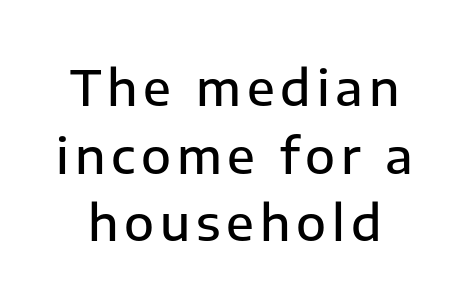
The image shows 49 px semibold sans-serif type, upright; set normal line spacing (1.38x), not underlined; low stroke contrast and a medium x-height.
